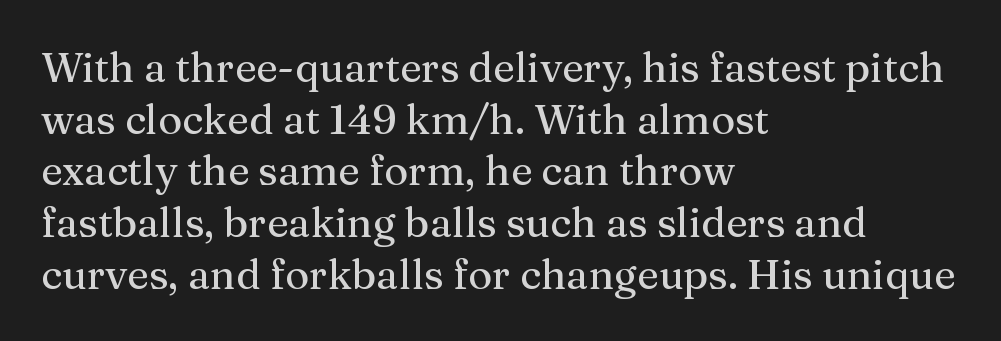
{"serif": "yes", "italic": "no", "width": "normal", "stroke_contrast": "medium", "x_height": "medium", "monospaced": "no", "underline": "no", "align": "left", "line_spacing": "normal", "line_spacing_ratio": 1.26, "letter_spacing": "normal", "letter_spacing_em": 0.0, "glyph_px": 41}
